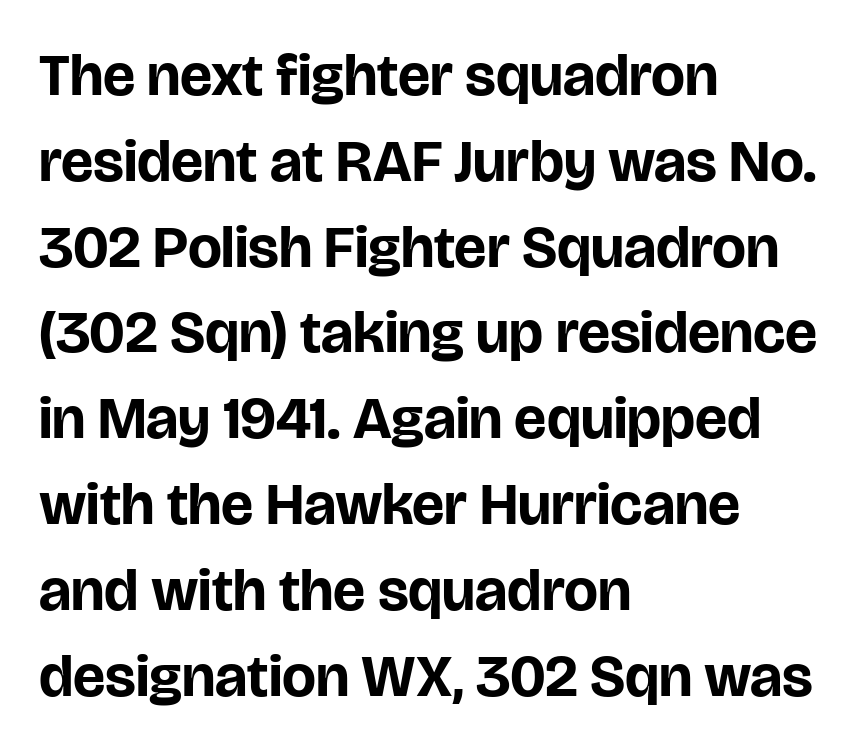
Q: Is the text bold? A: Yes.
Q: Is the text italic (slanted)? A: No, it is upright.
Q: Is the typeface a serif or a sans-serif typeface? A: Sans-serif.
Q: Is the text underlined? A: No.
Q: How is the paragraph aligned? A: Left-aligned.
Q: Is the spacing between letters normal or unusually wide? A: Normal.
Q: Is the spacing between lines tight, normal or loose? A: Normal.
Q: Width (condensed, normal, or wide)? A: Normal.
Q: Stroke contrast? A: Low.
Q: x-height? A: Large.
Q: Monospaced? A: No.
